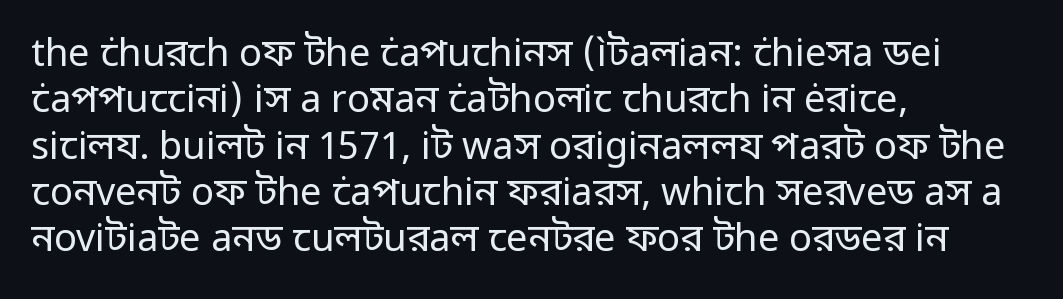
The image shows 38 px regular-weight sans-serif type, upright; set left-aligned, line spacing 1.22x, normal letter spacing, not underlined; low stroke contrast and a medium x-height.
